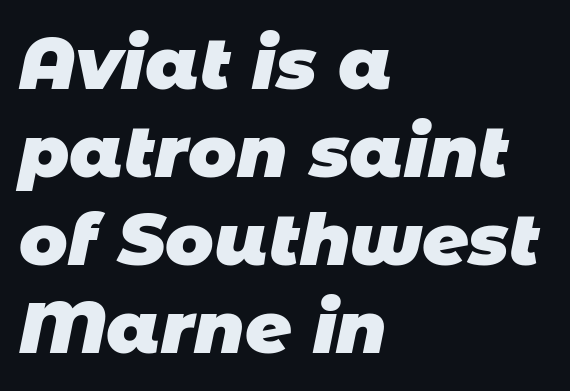
The compositor pushed each line to the left boundary. Underlining? Definitely not there. Does extra space separate the letters? No, they use regular spacing. This is sans-serif lettering, the kind often seen on screens and signage. These lines are rendered in a variable-pitch font. Typesetter's note: full bold, strokes at maximum text heaviness.
